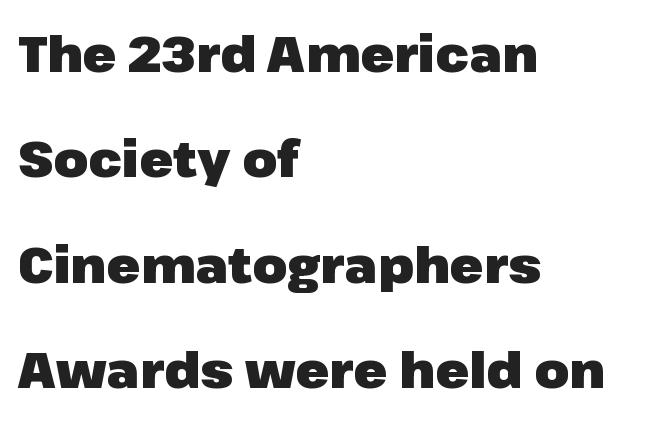
The letters advance in unequal steps, a hallmark of proportional type. The lettering stays uniformly vertical, giving the passage a roman look. Is the letter spacing exaggerated? No — it looks like the ordinary default. The glyphs have the mass of a bold cut. In terms of letterform style, serifs are entirely absent.
